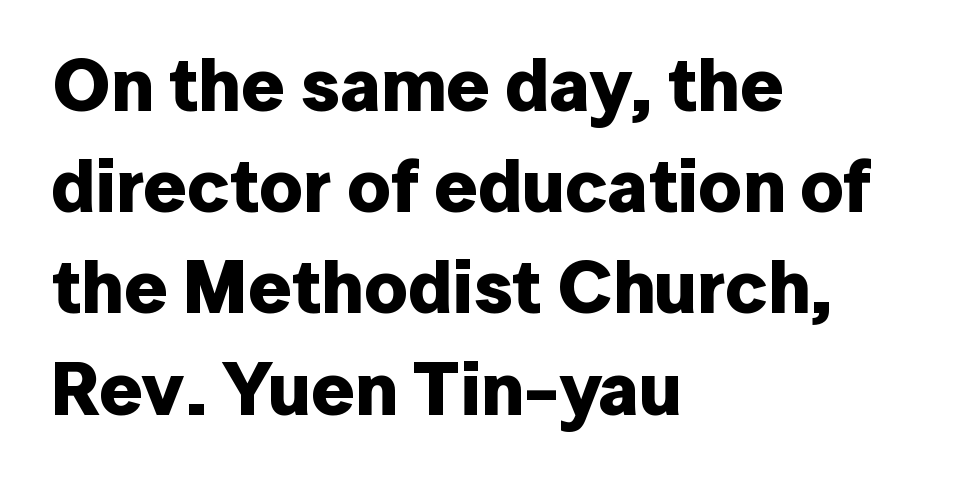
Q: Is the text bold? A: Yes.
Q: Is the text italic (slanted)? A: No, it is upright.
Q: Is the typeface a serif or a sans-serif typeface? A: Sans-serif.
Q: Is the text underlined? A: No.
Q: How is the paragraph aligned? A: Left-aligned.
Q: Is the spacing between letters normal or unusually wide? A: Normal.
Q: Is the spacing between lines tight, normal or loose? A: Normal.
Q: Width (condensed, normal, or wide)? A: Normal.
Q: Stroke contrast? A: Low.
Q: x-height? A: Medium.
Q: Monospaced? A: No.
